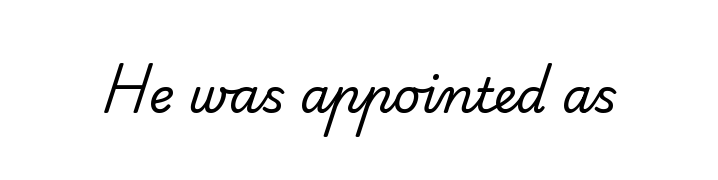
{"serif": "no", "bold": "no", "weight": "regular", "width": "normal", "stroke_contrast": "low", "x_height": "small", "monospaced": "no", "underline": "no", "letter_spacing": "normal", "letter_spacing_em": 0.0, "glyph_px": 48}
